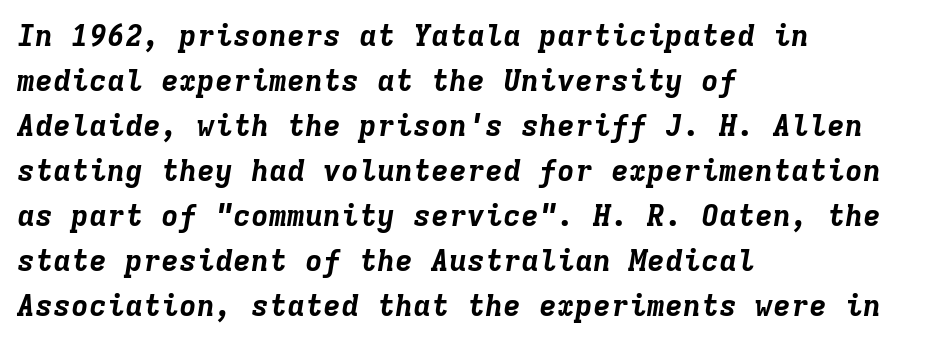
The image shows 30 px bold type, italic (leaning right), monospaced; set left-aligned, normal line spacing (1.5x), normal letter spacing, not underlined; low stroke contrast and a medium x-height.
